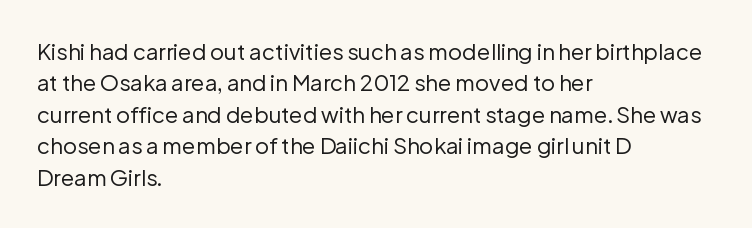
{"italic": "no", "bold": "no", "underline": "no", "align": "left", "line_spacing": "normal", "line_spacing_ratio": 1.43, "letter_spacing": "normal", "letter_spacing_em": 0.0, "glyph_px": 22}
